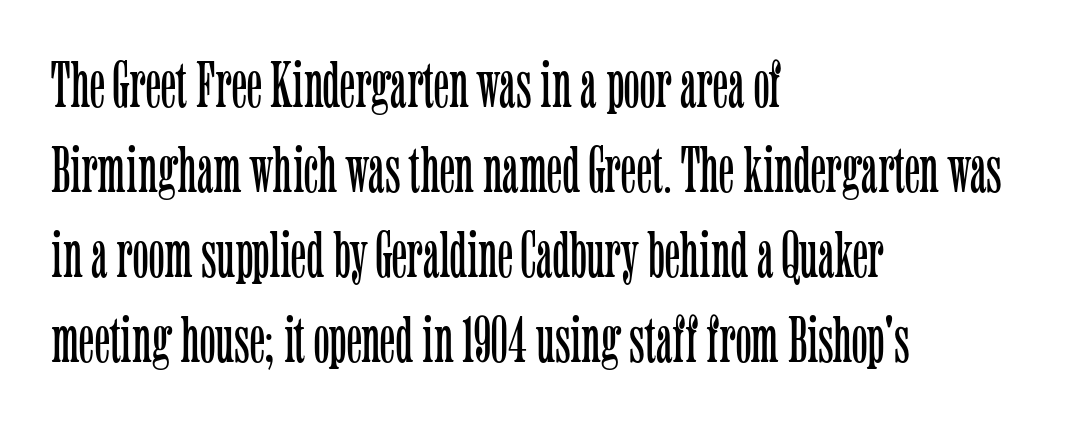
The image shows 66 px light, condensed serif type, upright; set left-aligned, normal line spacing (1.29x), normal letter spacing, not underlined; low stroke contrast and a medium x-height.
